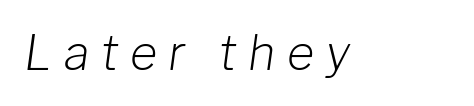
Q: Is the text bold? A: No.
Q: Is the text italic (slanted)? A: Yes, it leans right by about 8 degrees.
Q: Is the text underlined? A: No.
Q: Is the spacing between letters normal or unusually wide? A: Unusually wide.
Q: Width (condensed, normal, or wide)? A: Normal.
Q: Stroke contrast? A: Low.
Q: x-height? A: Medium.
Q: Monospaced? A: No.
